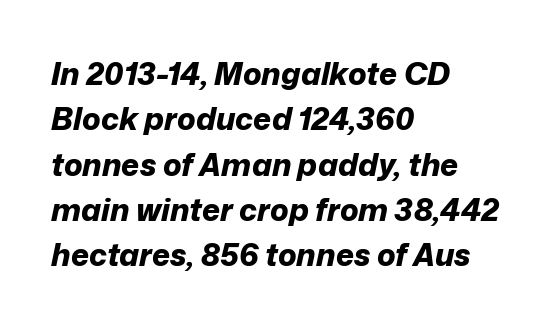
Q: Is the text bold? A: Yes.
Q: Is the text italic (slanted)? A: Yes, it leans right by about 12 degrees.
Q: Is the text underlined? A: No.
Q: How is the paragraph aligned? A: Left-aligned.
Q: Is the spacing between letters normal or unusually wide? A: Normal.
Q: Is the spacing between lines tight, normal or loose? A: Normal.
Q: Width (condensed, normal, or wide)? A: Normal.
Q: Stroke contrast? A: Low.
Q: x-height? A: Medium.
Q: Monospaced? A: No.
